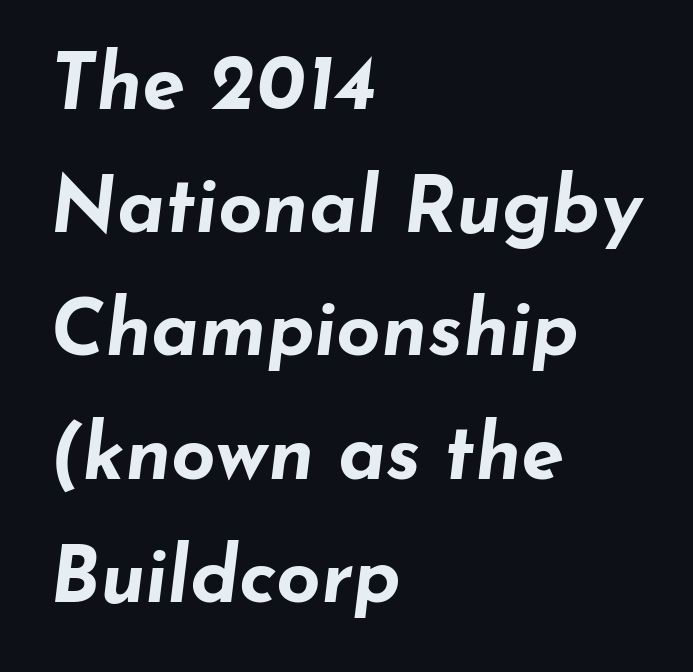
The image shows 78 px bold, wide type, italic (leaning right); set left-aligned, normal line spacing (1.58x), normal letter spacing, not underlined; low stroke contrast and a small x-height.
